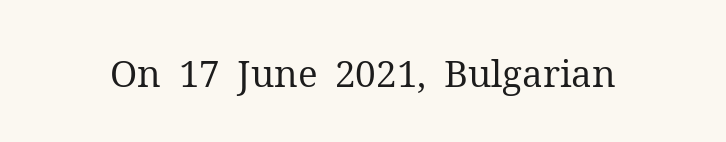
The image shows 37 px regular-weight serif type, upright; set normal letter spacing, not underlined; medium stroke contrast and a medium x-height.
